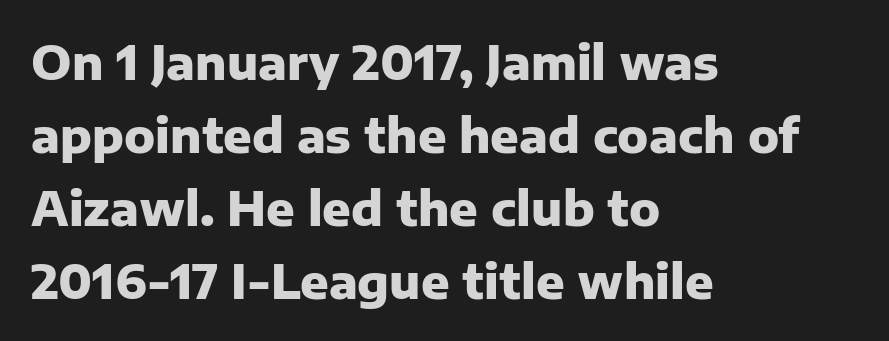
Q: Is the text bold? A: Yes.
Q: Is the text italic (slanted)? A: No, it is upright.
Q: Is the typeface a serif or a sans-serif typeface? A: Sans-serif.
Q: Is the text underlined? A: No.
Q: How is the paragraph aligned? A: Left-aligned.
Q: Is the spacing between letters normal or unusually wide? A: Normal.
Q: Is the spacing between lines tight, normal or loose? A: Normal.
Q: Width (condensed, normal, or wide)? A: Normal.
Q: Stroke contrast? A: Low.
Q: x-height? A: Medium.
Q: Monospaced? A: No.
